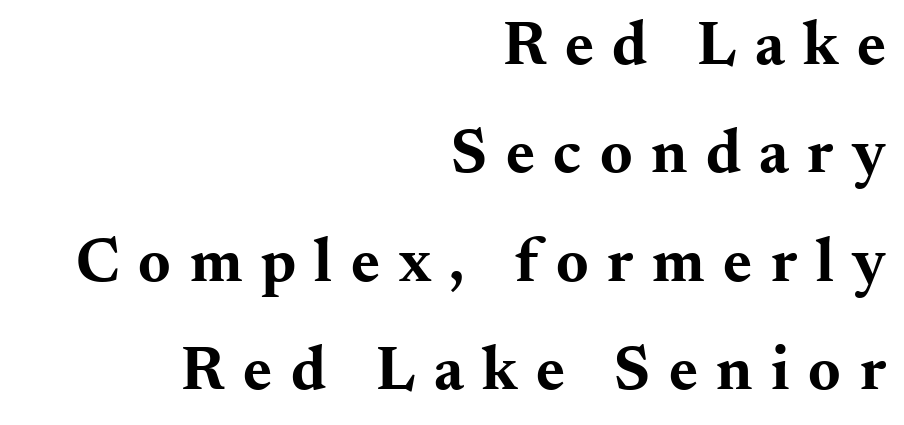
The image shows 62 px bold, wide serif type, upright; set right-aligned, line spacing 1.75x, unusually wide letter spacing (+0.3 em), not underlined; medium stroke contrast and a small x-height.
